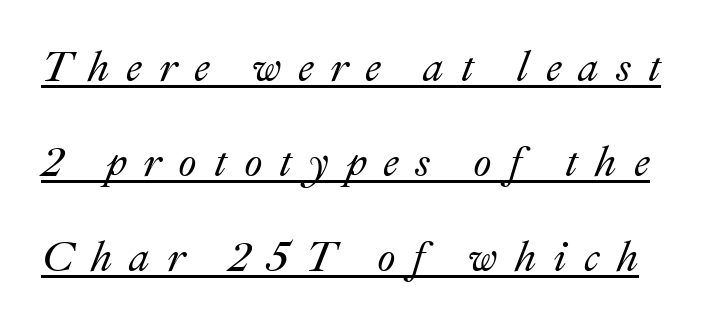
{"italic": "yes", "lean": "right", "slant_degrees": 22, "width": "normal", "stroke_contrast": "medium", "x_height": "small", "monospaced": "no", "underline": "yes", "line_spacing": "loose", "line_spacing_ratio": 2.26, "letter_spacing": "wide", "letter_spacing_em": 0.4, "glyph_px": 42}
